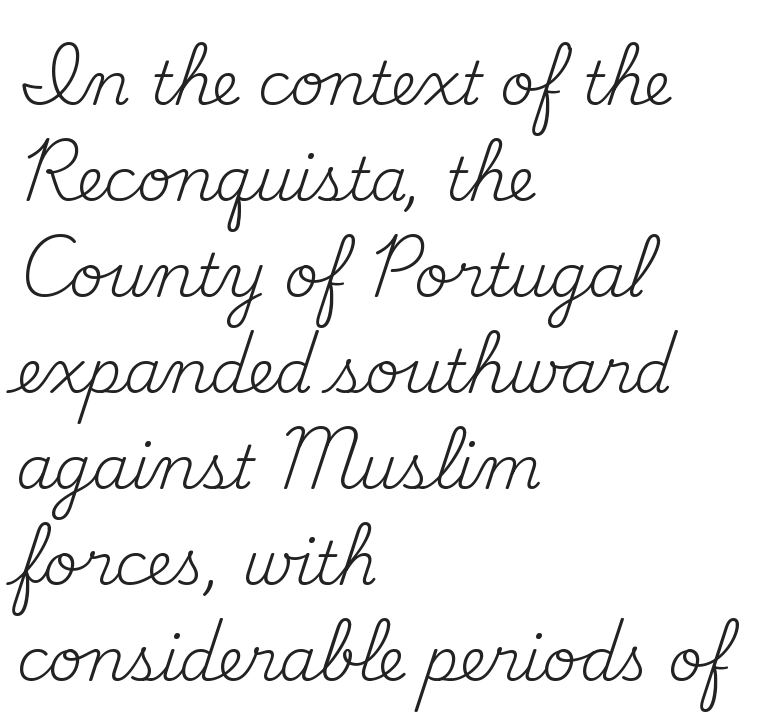
{"serif": "yes", "bold": "no", "weight": "regular", "width": "normal", "stroke_contrast": "medium", "x_height": "small", "monospaced": "no", "underline": "no", "align": "left", "line_spacing": "normal", "line_spacing_ratio": 1.6, "letter_spacing": "normal", "letter_spacing_em": 0.0, "glyph_px": 60}
